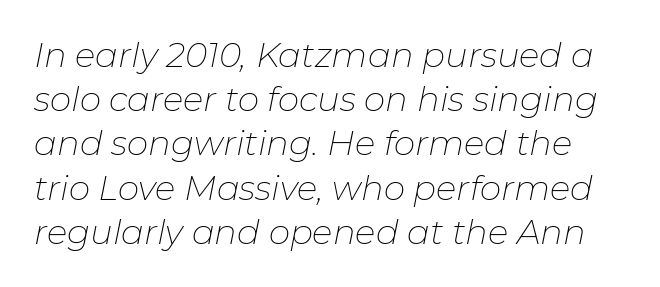
Descender tails drop into unmarked territory. Weight class: somewhere from thin through regular. The passage shown is typed in a proportional face where columns would drift. Students, note that the glyphs here touch the page at normal intervals. This sample keeps an unexceptional amount of space between lines. Posture: slanted.
